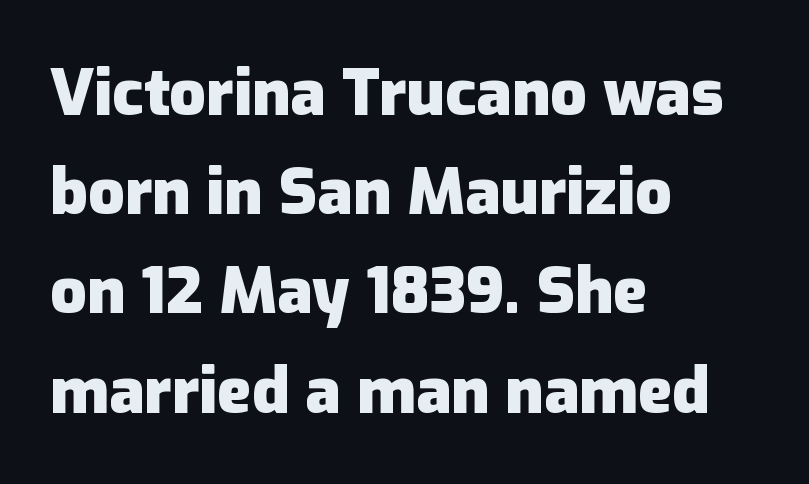
Look at the stroke-to-counter ratio: heavy, a bold. The paragraph shown leans on its left margin. The letters advance in unequal steps, a hallmark of proportional type. The text was rendered using a sans face with plain stroke endings. These lines keep a tight, regular rhythm from letter to letter. The space beneath each line is pristine and unruled.
